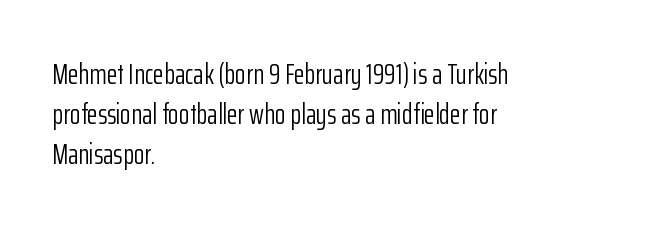
{"serif": "no", "italic": "no", "bold": "no", "weight": "light", "width": "condensed", "stroke_contrast": "low", "x_height": "medium", "monospaced": "no", "underline": "no", "align": "left", "line_spacing": "normal", "line_spacing_ratio": 1.42, "letter_spacing": "normal", "letter_spacing_em": 0.0, "glyph_px": 28}
